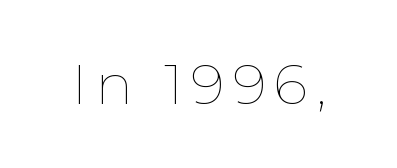
Heaviness? Minimal to ordinary, like unemphasized prose. Beneath every word, the page is bare. The font's upright variant was chosen for this text. The letters advance in unequal steps, a hallmark of proportional type.
